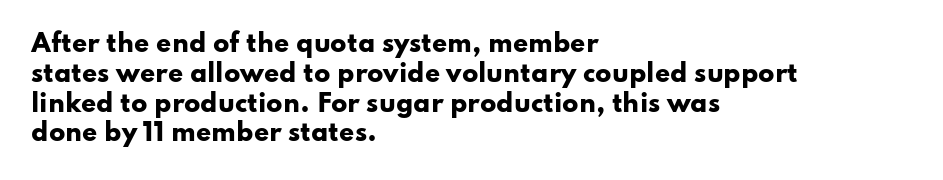
The image shows 24 px bold type, upright; set left-aligned, line spacing 1.24x, normal letter spacing, not underlined.
